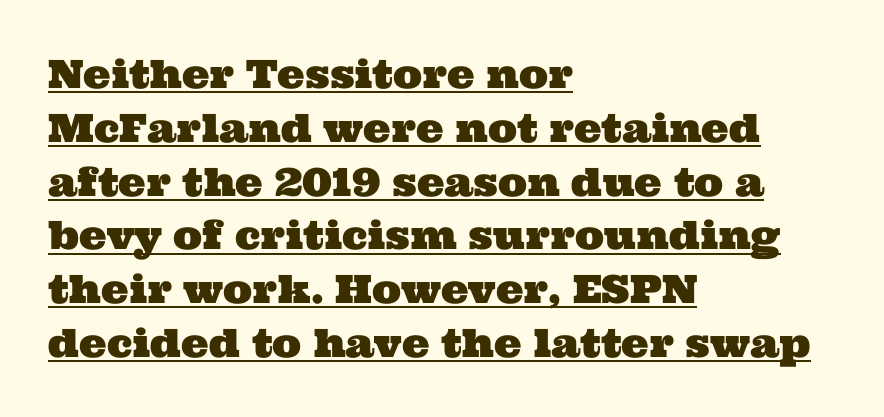
{"serif": "yes", "width": "wide", "stroke_contrast": "medium", "x_height": "medium", "monospaced": "no", "underline": "yes", "align": "left", "line_spacing": "normal", "line_spacing_ratio": 1.38, "letter_spacing": "normal", "letter_spacing_em": 0.0, "glyph_px": 39}
